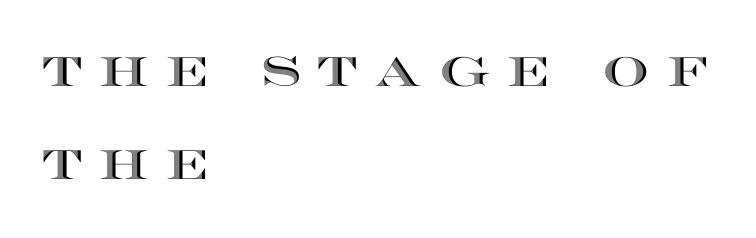
The image shows 41 px wide type, upright; set left-aligned, loose line spacing (2.27x), unusually wide letter spacing (+0.43 em), not underlined; a large x-height.
